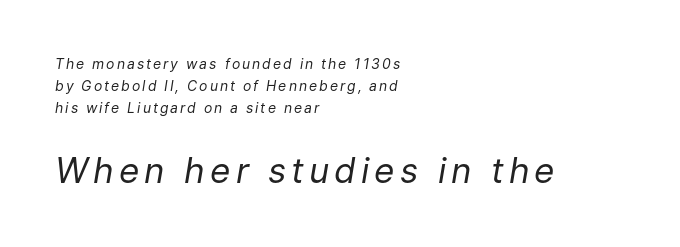
The image shows 35 px regular-weight type, italic (leaning right); set left-aligned, normal line spacing (1.57x), not underlined; the second (bottom) block is 2.5x larger; low stroke contrast and a medium x-height.
